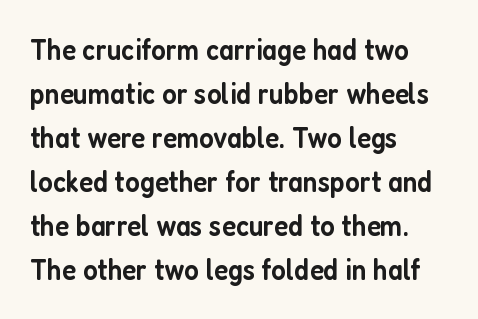
Q: Is the text bold? A: Semi-bold.
Q: Is the text italic (slanted)? A: No, it is upright.
Q: Is the typeface a serif or a sans-serif typeface? A: Sans-serif.
Q: Is the text underlined? A: No.
Q: How is the paragraph aligned? A: Left-aligned.
Q: Is the spacing between letters normal or unusually wide? A: Normal.
Q: Is the spacing between lines tight, normal or loose? A: Normal.
Q: Width (condensed, normal, or wide)? A: Condensed.
Q: Stroke contrast? A: Low.
Q: x-height? A: Medium.
Q: Monospaced? A: No.
